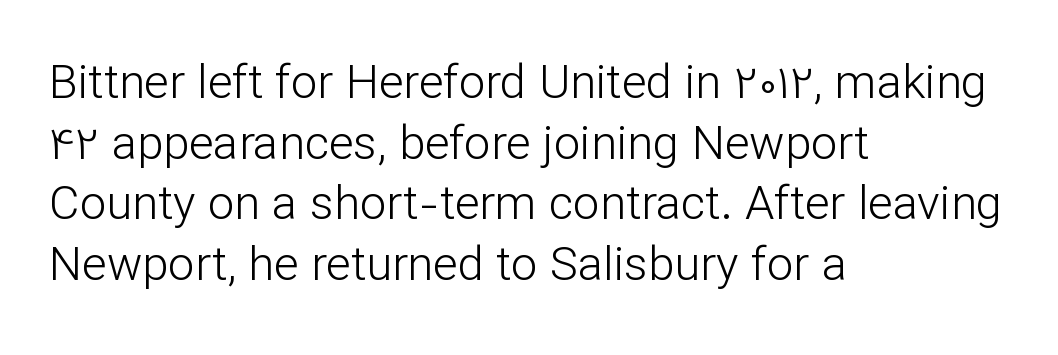
A sans-serif font was chosen for this passage. The letterforms sit at book weight or below. The lines are quadded left. One glance says typical: line gaps are just what's usual.
